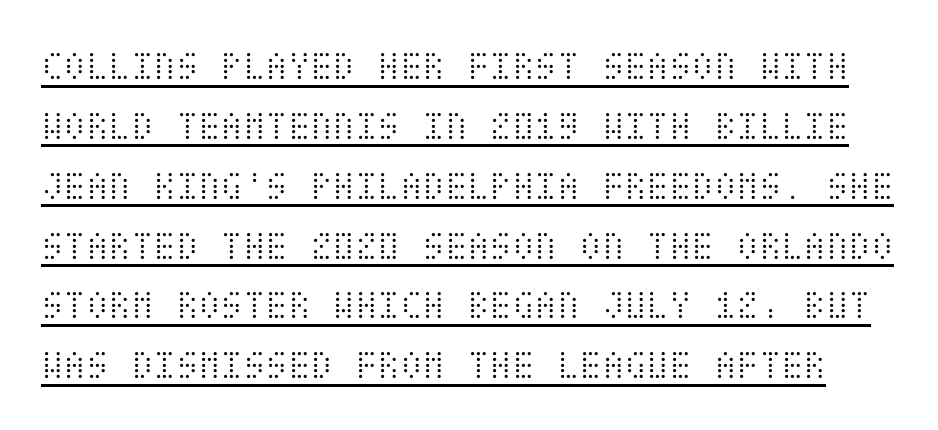
{"italic": "no", "bold": "no", "weight": "light", "width": "condensed", "stroke_contrast": "medium", "x_height": "large", "underline": "yes", "line_spacing": "normal", "line_spacing_ratio": 1.46, "letter_spacing": "normal", "letter_spacing_em": 0.0, "glyph_px": 41}
